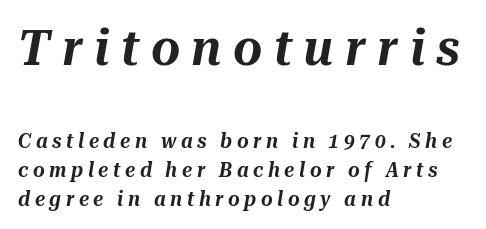
The image shows 50 px text type, italic (leaning right); set left-aligned, normal line spacing (1.43x), unusually wide letter spacing (+0.23 em), not underlined; the first (top) block is 2.5x larger; medium stroke contrast and a medium x-height.
